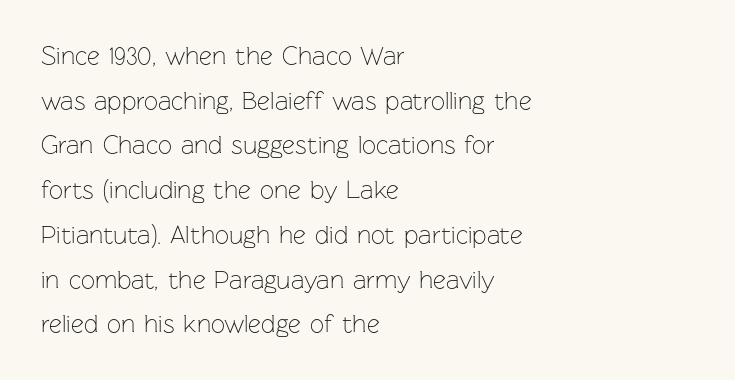
One-word summary of the alignment: left. Vertical strokes here are truly vertical. Characters follow at the spacing the type designer built in. Descender tails drop into unmarked territory. The strokes carry an ordinary text weight at most.
